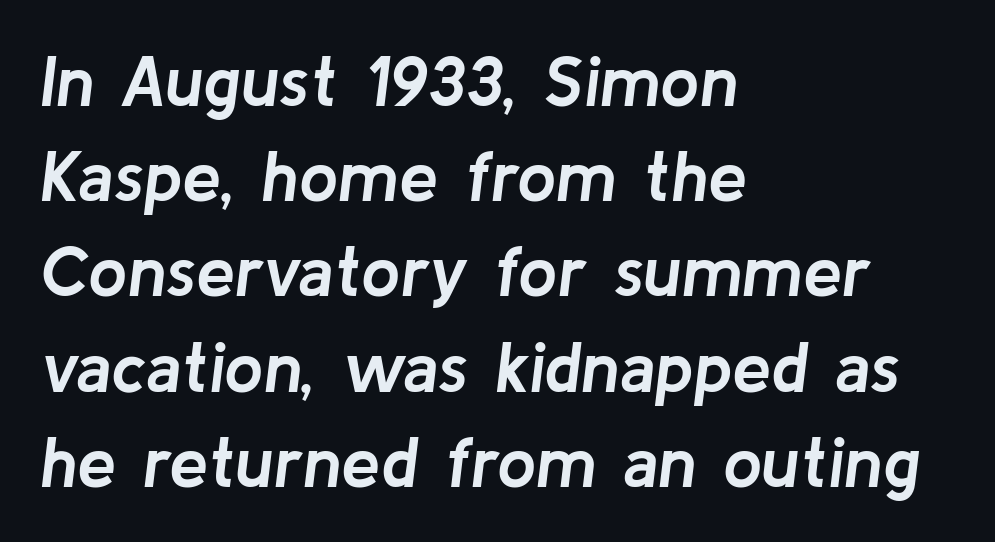
The passage shown is emphatically bold. Observe the lean: these are italic letterforms. A typesetter would call this leading conventional body-copy spacing. A bare baseline throughout the passage. Think of a printed novel: that variable character pitch is what you see here.
